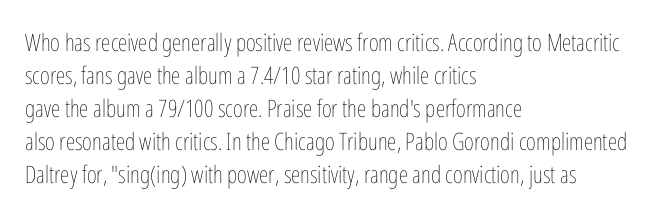
The image shows 24 px text type, upright; set left-aligned, normal line spacing (1.38x), normal letter spacing, not underlined.
